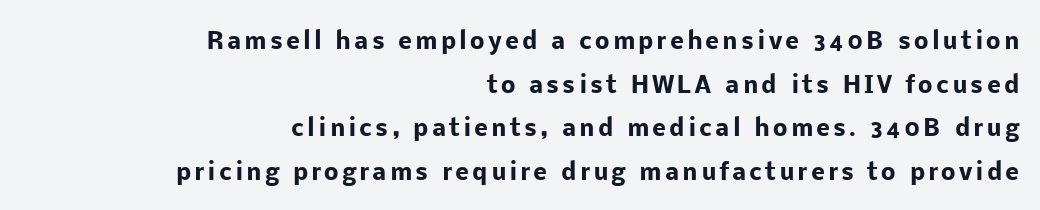
The image shows 23 px bold type, upright; set right-aligned, loose line spacing (1.9x), not underlined.
